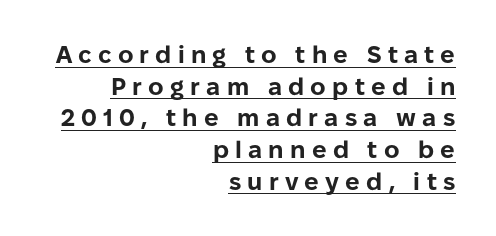
{"italic": "no", "bold": "yes", "underline": "yes", "align": "right", "line_spacing": "normal", "line_spacing_ratio": 1.32, "letter_spacing": "wide", "letter_spacing_em": 0.26, "glyph_px": 24}
